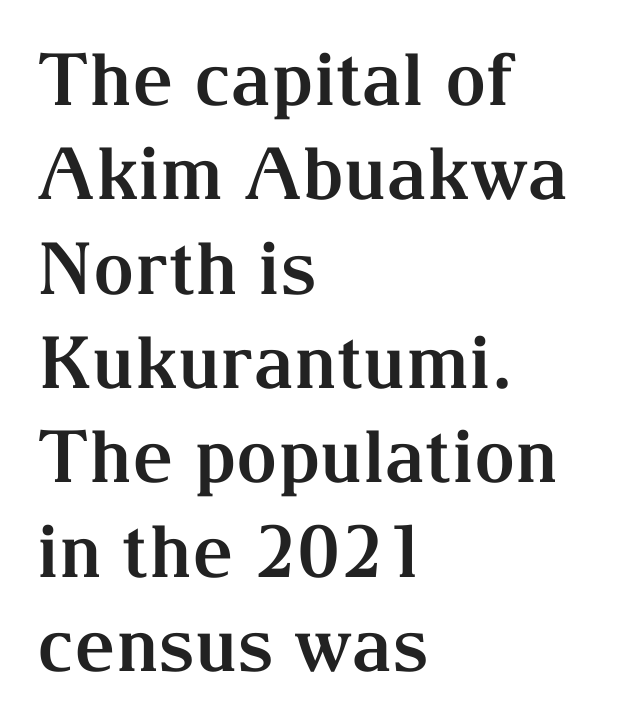
Q: Is the text bold? A: Yes.
Q: Is the text italic (slanted)? A: No, it is upright.
Q: Is the typeface a serif or a sans-serif typeface? A: Serif.
Q: Is the text underlined? A: No.
Q: How is the paragraph aligned? A: Left-aligned.
Q: Is the spacing between letters normal or unusually wide? A: Normal.
Q: Is the spacing between lines tight, normal or loose? A: Normal.
Q: Width (condensed, normal, or wide)? A: Normal.
Q: Stroke contrast? A: Medium.
Q: x-height? A: Medium.
Q: Monospaced? A: No.
